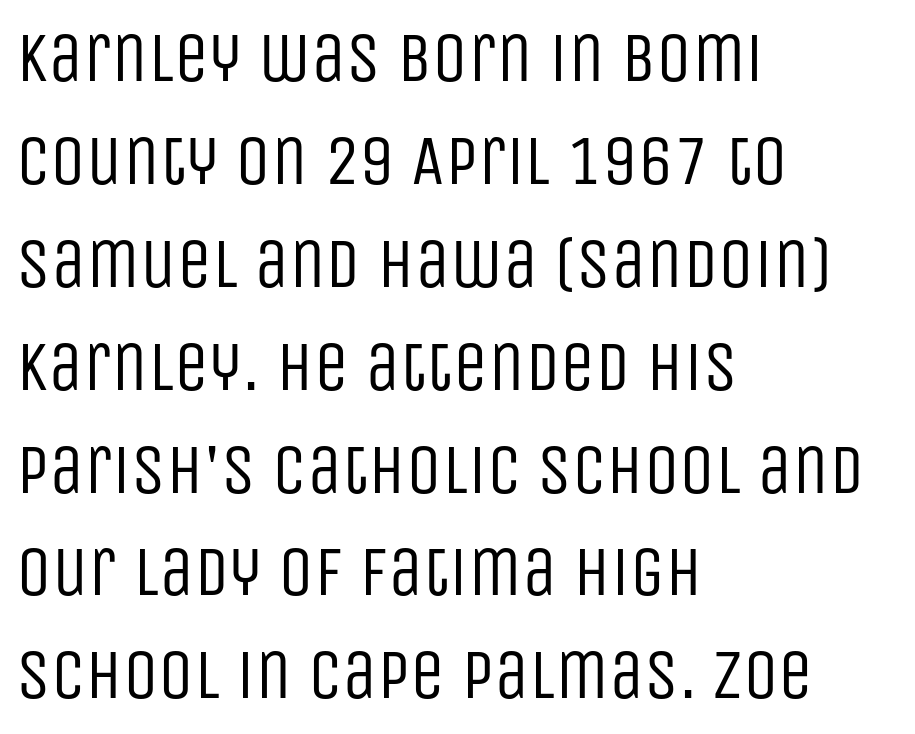
The image shows 70 px regular-weight, condensed sans-serif type, upright; set left-aligned, normal line spacing (1.47x), normal letter spacing, not underlined; low stroke contrast and a large x-height.
